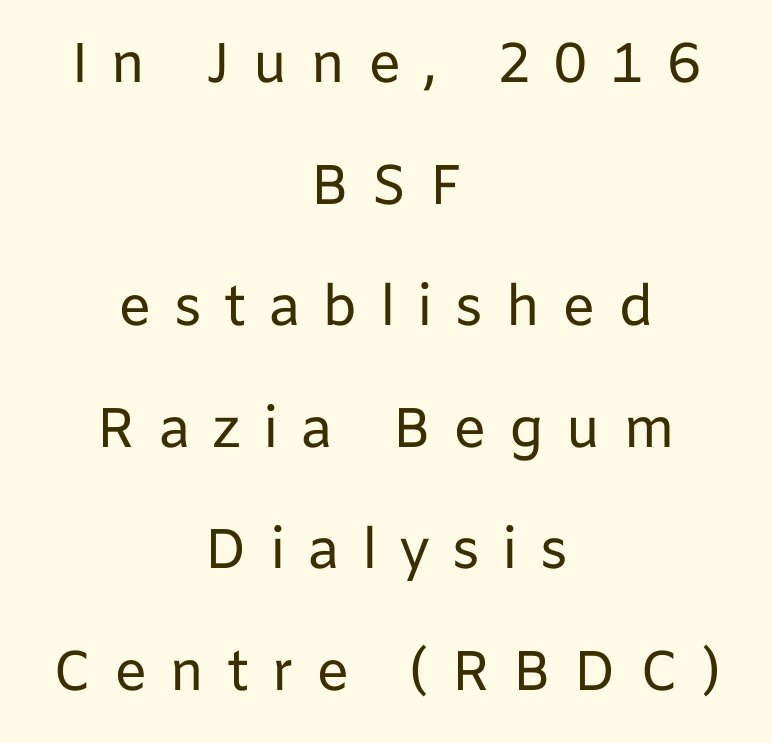
{"serif": "no", "italic": "no", "bold": "no", "weight": "regular", "width": "normal", "stroke_contrast": "low", "x_height": "medium", "monospaced": "no", "underline": "no", "align": "center", "line_spacing": "loose", "line_spacing_ratio": 2.17, "letter_spacing": "wide", "letter_spacing_em": 0.39, "glyph_px": 56}
